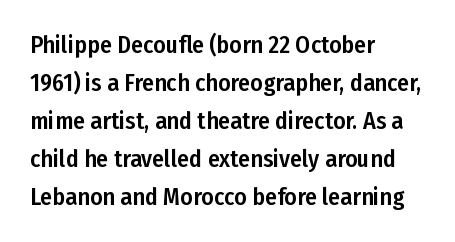
The image shows 24 px text type, upright; set left-aligned, normal line spacing (1.58x), normal letter spacing, not underlined.
